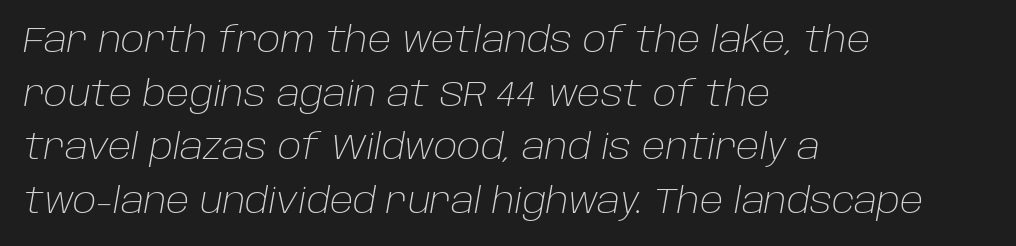
Q: Is the text bold? A: No.
Q: Is the text italic (slanted)? A: Yes, it leans right by about 10 degrees.
Q: Is the text underlined? A: No.
Q: How is the paragraph aligned? A: Left-aligned.
Q: Is the spacing between letters normal or unusually wide? A: Normal.
Q: Is the spacing between lines tight, normal or loose? A: Normal.
Q: Width (condensed, normal, or wide)? A: Normal.
Q: Stroke contrast? A: Low.
Q: x-height? A: Large.
Q: Monospaced? A: No.
